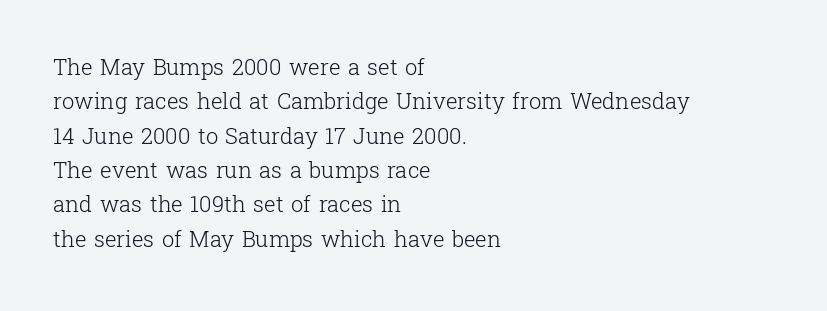
{"italic": "no", "bold": "no", "underline": "no", "align": "left", "line_spacing": "normal", "line_spacing_ratio": 1.56, "letter_spacing": "normal", "letter_spacing_em": 0.0, "glyph_px": 22}
